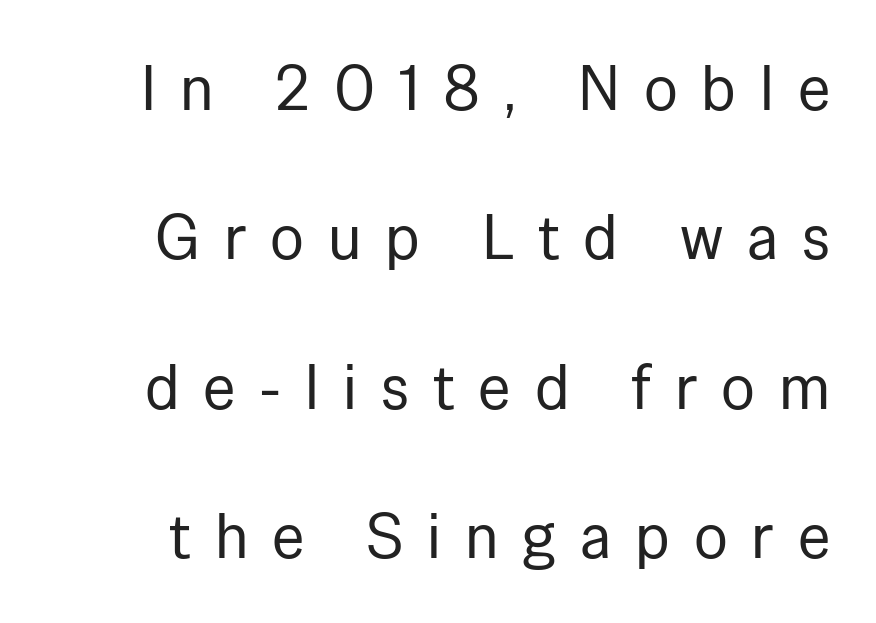
The image shows 63 px regular-weight sans-serif type, upright; set loose line spacing (2.37x), unusually wide letter spacing (+0.38 em), not underlined; low stroke contrast and a medium x-height.
